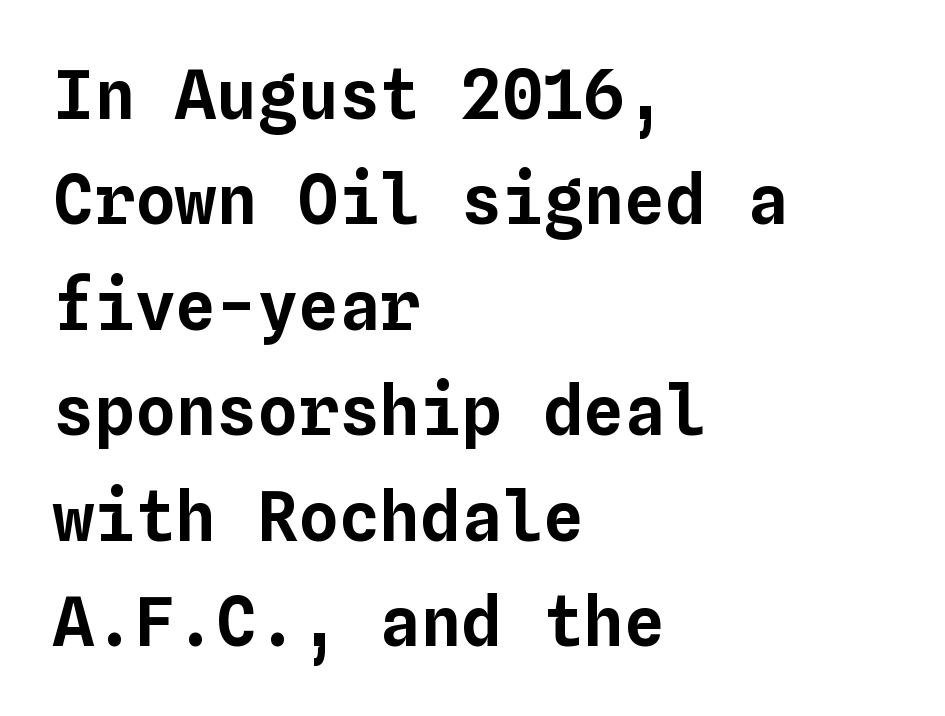
The image shows 68 px text type, upright, monospaced; set left-aligned, normal line spacing (1.55x), normal letter spacing, not underlined; low stroke contrast and a medium x-height.
